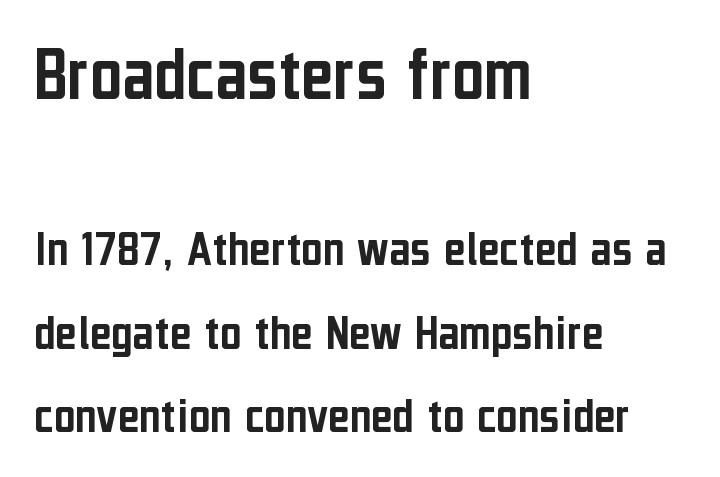
The image shows 78 px condensed sans-serif type, upright; set left-aligned, normal line spacing (1.61x), normal letter spacing, not underlined; the first (top) block is 1.5x larger; low stroke contrast and a medium x-height.
